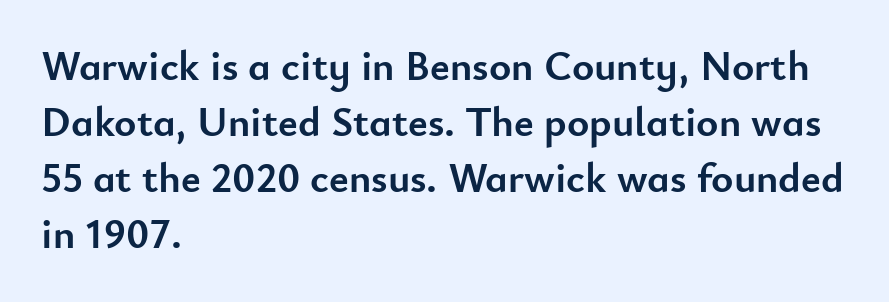
The image shows 42 px semibold sans-serif type, upright; set left-aligned, normal line spacing (1.33x), normal letter spacing, not underlined; low stroke contrast and a small x-height.
